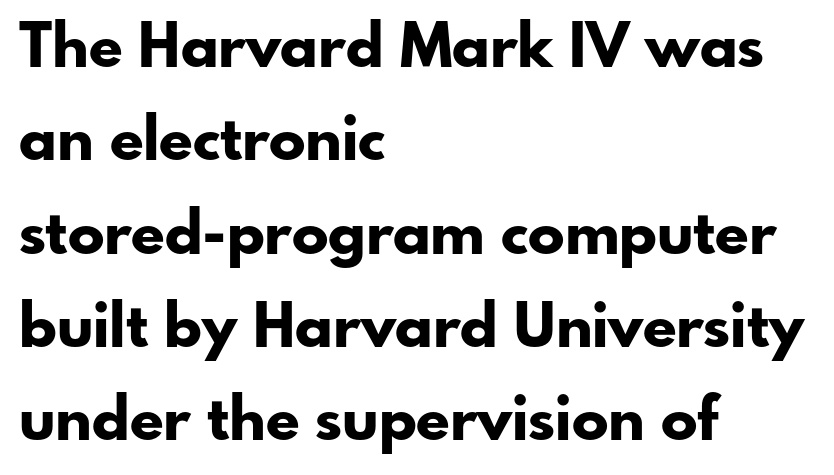
Q: Is the text bold? A: Yes.
Q: Is the text italic (slanted)? A: No, it is upright.
Q: Is the typeface a serif or a sans-serif typeface? A: Sans-serif.
Q: Is the text underlined? A: No.
Q: How is the paragraph aligned? A: Left-aligned.
Q: Is the spacing between letters normal or unusually wide? A: Normal.
Q: Is the spacing between lines tight, normal or loose? A: Normal.
Q: Width (condensed, normal, or wide)? A: Normal.
Q: Stroke contrast? A: Low.
Q: x-height? A: Small.
Q: Monospaced? A: No.
